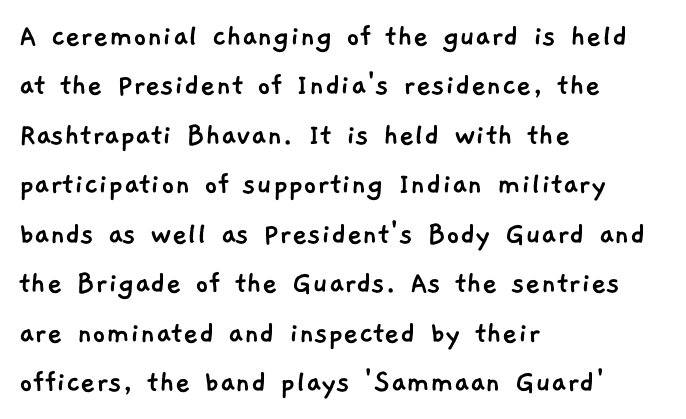
{"serif": "no", "width": "normal", "stroke_contrast": "low", "x_height": "medium", "monospaced": "no", "underline": "no", "align": "left", "line_spacing": "normal", "line_spacing_ratio": 1.5, "letter_spacing": "normal", "letter_spacing_em": 0.0, "glyph_px": 33}
